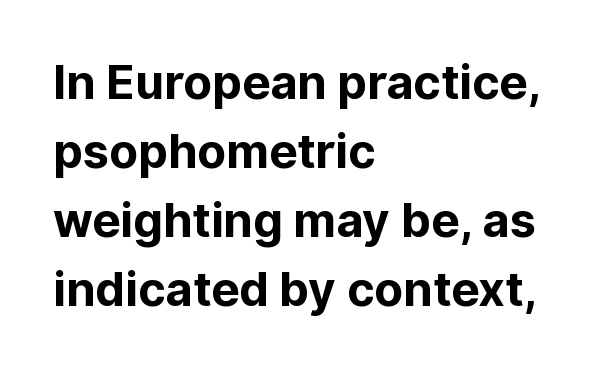
{"serif": "no", "italic": "no", "bold": "yes", "weight": "bold", "width": "normal", "stroke_contrast": "low", "x_height": "medium", "monospaced": "no", "underline": "no", "align": "left", "line_spacing": "normal", "line_spacing_ratio": 1.47, "letter_spacing": "normal", "letter_spacing_em": 0.0, "glyph_px": 47}
